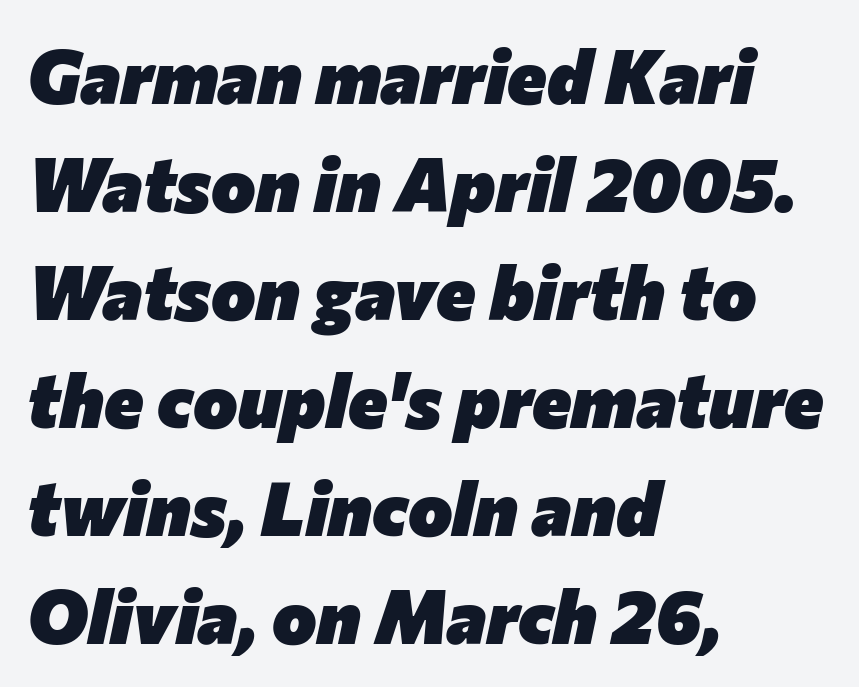
Q: Is the text bold? A: Yes.
Q: Is the text italic (slanted)? A: Yes, it leans right by about 12 degrees.
Q: Is the text underlined? A: No.
Q: How is the paragraph aligned? A: Left-aligned.
Q: Is the spacing between letters normal or unusually wide? A: Normal.
Q: Is the spacing between lines tight, normal or loose? A: Normal.
Q: Width (condensed, normal, or wide)? A: Normal.
Q: Stroke contrast? A: Low.
Q: x-height? A: Medium.
Q: Monospaced? A: No.
